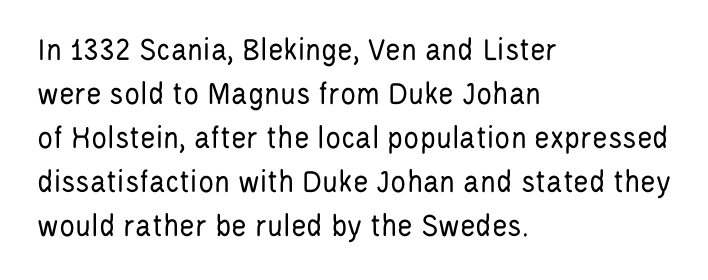
Q: Is the text bold? A: No.
Q: Is the text italic (slanted)? A: No, it is upright.
Q: Is the typeface a serif or a sans-serif typeface? A: Sans-serif.
Q: Is the text underlined? A: No.
Q: How is the paragraph aligned? A: Left-aligned.
Q: Is the spacing between letters normal or unusually wide? A: Normal.
Q: Is the spacing between lines tight, normal or loose? A: Normal.
Q: Width (condensed, normal, or wide)? A: Condensed.
Q: Stroke contrast? A: Low.
Q: x-height? A: Large.
Q: Monospaced? A: No.
